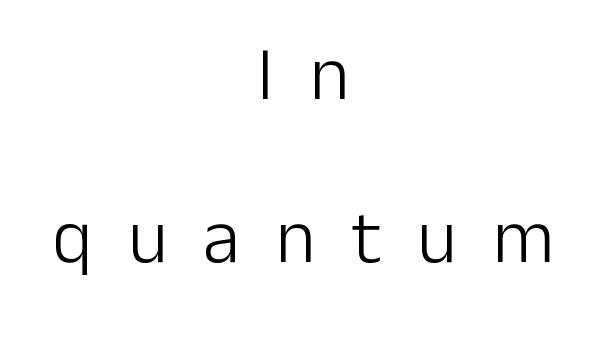
Q: Is the text bold? A: No.
Q: Is the text italic (slanted)? A: No, it is upright.
Q: Is the typeface a serif or a sans-serif typeface? A: Sans-serif.
Q: Is the text underlined? A: No.
Q: How is the paragraph aligned? A: Centered.
Q: Is the spacing between letters normal or unusually wide? A: Unusually wide.
Q: Is the spacing between lines tight, normal or loose? A: Loose.
Q: Width (condensed, normal, or wide)? A: Normal.
Q: Stroke contrast? A: Low.
Q: x-height? A: Medium.
Q: Monospaced? A: No.
